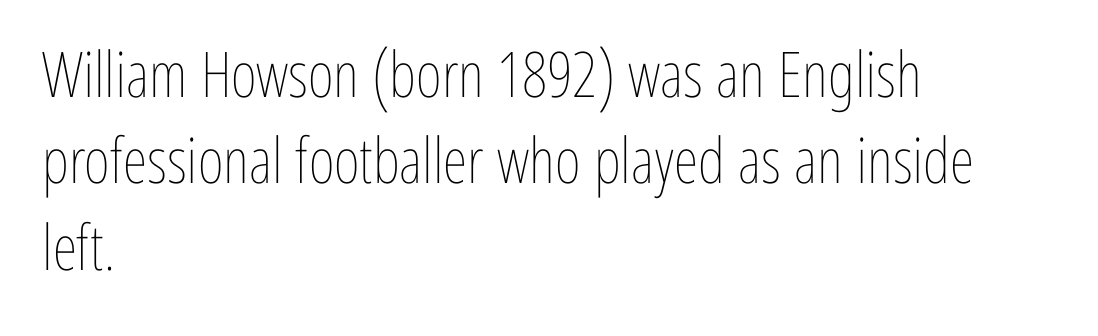
The letters look calm and open, with moderate or lighter stems. One glance says typical: line gaps are just what's usual. The glyphs are unaccompanied by any horizontal stroke below them. Quick note: not italic, upright.
